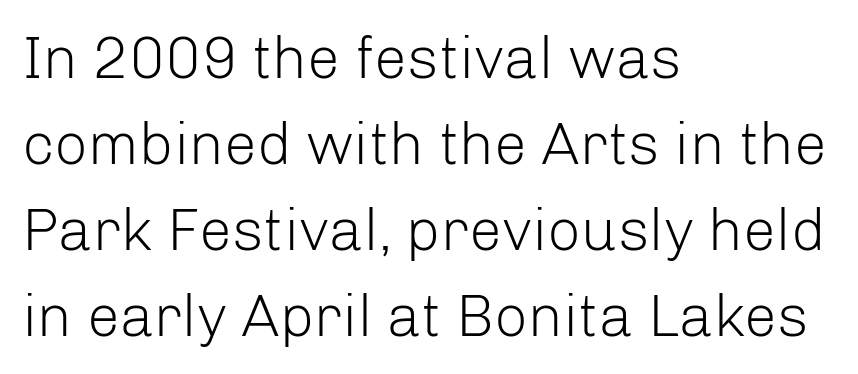
The image shows 59 px light sans-serif type, upright; set left-aligned, normal line spacing (1.46x), normal letter spacing, not underlined; low stroke contrast and a medium x-height.
